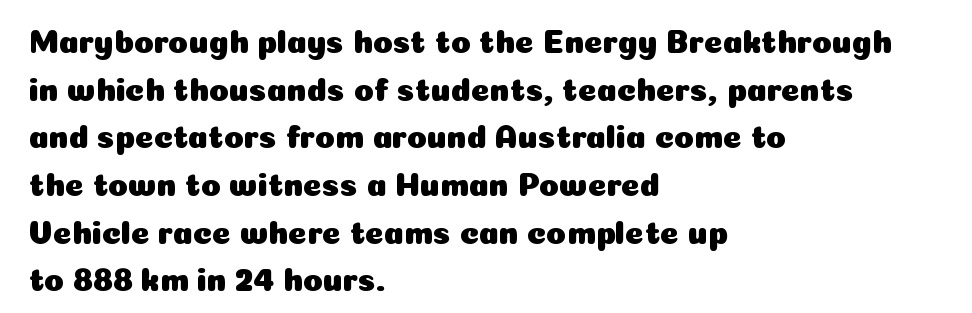
{"serif": "no", "italic": "no", "width": "normal", "stroke_contrast": "low", "x_height": "medium", "monospaced": "no", "underline": "no", "align": "left", "line_spacing": "normal", "line_spacing_ratio": 1.49, "letter_spacing": "normal", "letter_spacing_em": 0.0, "glyph_px": 32}
